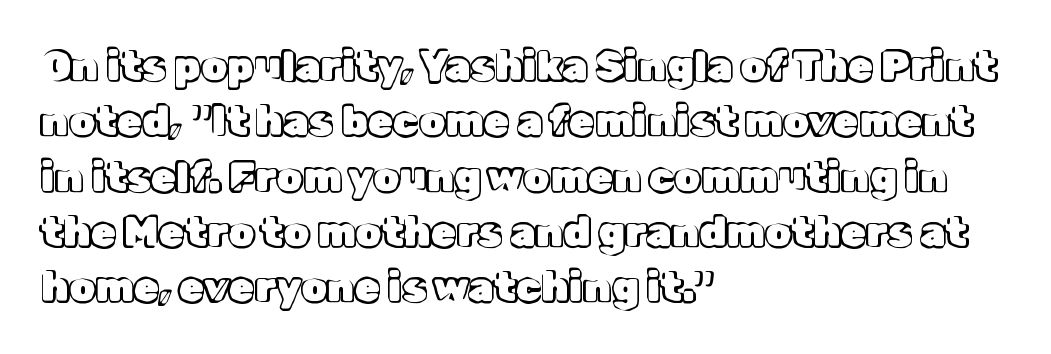
The image shows 41 px text type, upright; set left-aligned, normal line spacing (1.35x), normal letter spacing, not underlined; a medium x-height.
